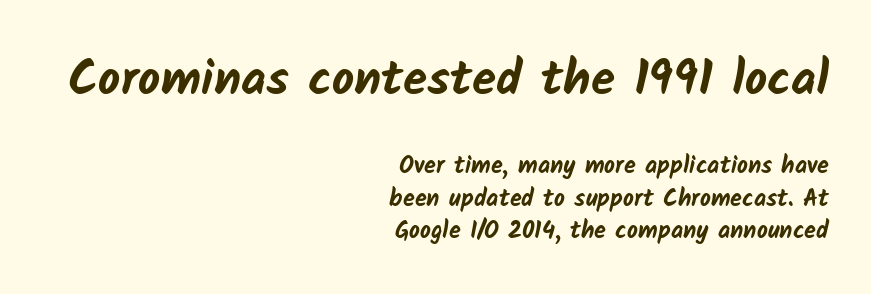
The image shows 49 px bold sans-serif type; set right-aligned, normal line spacing (1.35x), normal letter spacing, not underlined; the first (top) block is 2.04x larger; low stroke contrast and a medium x-height.
